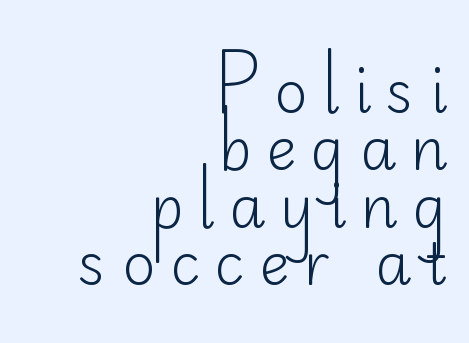
{"serif": "no", "italic": "no", "bold": "no", "weight": "light", "width": "normal", "stroke_contrast": "low", "x_height": "small", "monospaced": "no", "underline": "no", "align": "right", "line_spacing": "tight", "line_spacing_ratio": 0.99, "letter_spacing": "wide", "letter_spacing_em": 0.24, "glyph_px": 58}
